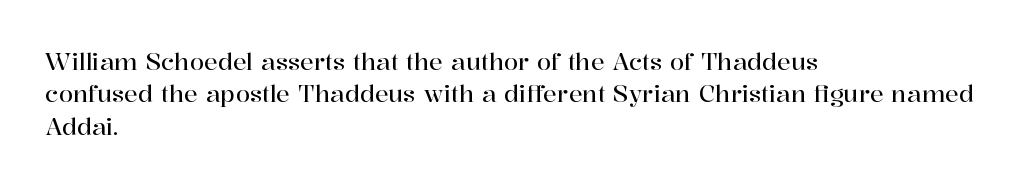
The image shows 23 px text type, upright; set left-aligned, normal line spacing (1.41x), normal letter spacing, not underlined.
